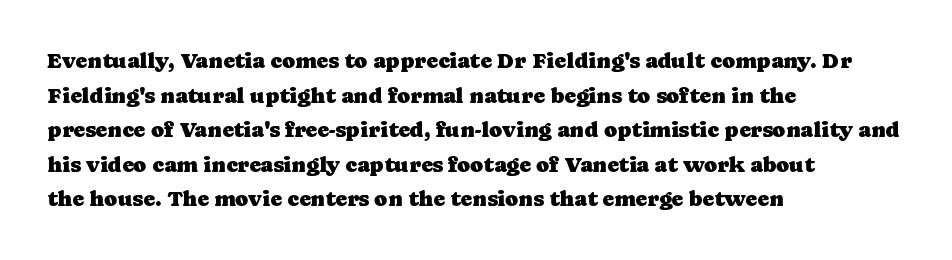
The setting favours the left margin, as ordinary paragraphs usually do. The letters stand straight up with perfectly vertical stems. Baseline-to-baseline distance is the conventional proportion of letter height. Beneath every word, the page is bare. Is the letter spacing exaggerated? No — it looks like the ordinary default.
